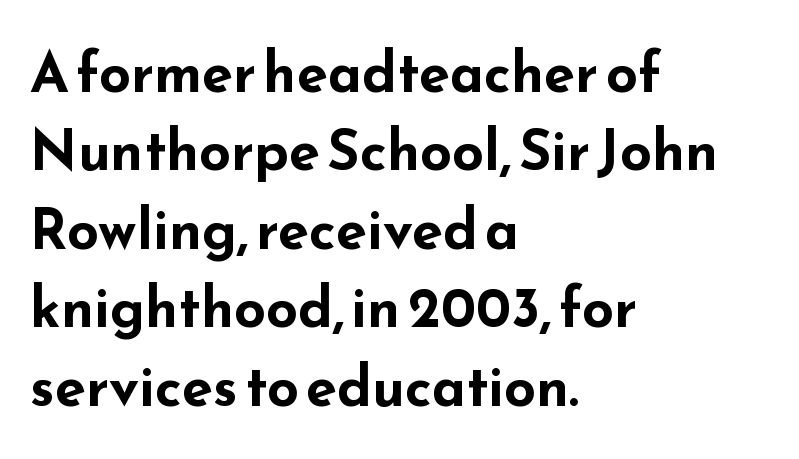
{"serif": "no", "italic": "no", "bold": "yes", "weight": "bold", "width": "wide", "stroke_contrast": "low", "x_height": "small", "monospaced": "no", "underline": "no", "align": "left", "line_spacing": "normal", "line_spacing_ratio": 1.4, "letter_spacing": "normal", "letter_spacing_em": 0.0, "glyph_px": 56}
